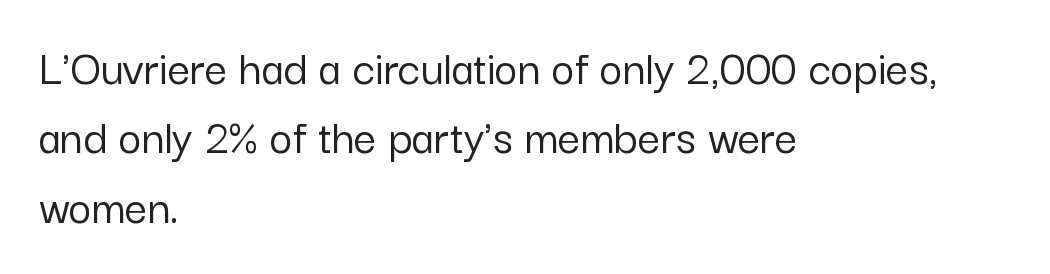
{"serif": "no", "italic": "no", "width": "normal", "stroke_contrast": "low", "x_height": "medium", "monospaced": "no", "underline": "no", "align": "left", "line_spacing": "normal", "line_spacing_ratio": 1.39, "letter_spacing": "normal", "letter_spacing_em": 0.0, "glyph_px": 50}
